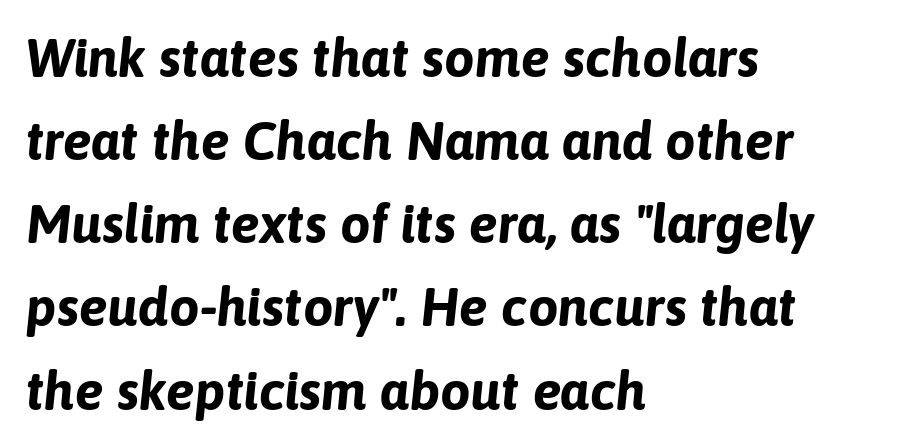
{"italic": "yes", "lean": "right", "slant_degrees": 6, "bold": "yes", "weight": "bold", "width": "normal", "stroke_contrast": "low", "x_height": "medium", "monospaced": "no", "underline": "no", "align": "left", "line_spacing": "normal", "line_spacing_ratio": 1.54, "letter_spacing": "normal", "letter_spacing_em": 0.0, "glyph_px": 54}
